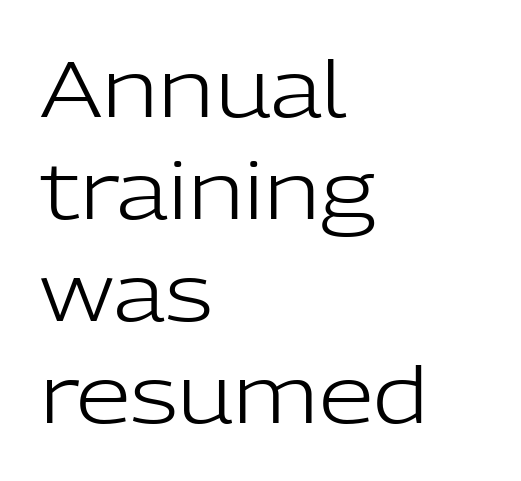
Q: Is the text bold? A: No.
Q: Is the text italic (slanted)? A: No, it is upright.
Q: Is the typeface a serif or a sans-serif typeface? A: Sans-serif.
Q: Is the text underlined? A: No.
Q: How is the paragraph aligned? A: Left-aligned.
Q: Is the spacing between letters normal or unusually wide? A: Normal.
Q: Is the spacing between lines tight, normal or loose? A: Normal.
Q: Width (condensed, normal, or wide)? A: Normal.
Q: Stroke contrast? A: Low.
Q: x-height? A: Medium.
Q: Monospaced? A: No.
